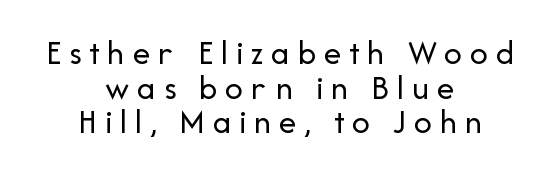
Q: Is the text bold? A: No.
Q: Is the text italic (slanted)? A: No, it is upright.
Q: Is the typeface a serif or a sans-serif typeface? A: Sans-serif.
Q: Is the text underlined? A: No.
Q: How is the paragraph aligned? A: Centered.
Q: Is the spacing between letters normal or unusually wide? A: Unusually wide.
Q: Is the spacing between lines tight, normal or loose? A: Tight.
Q: Width (condensed, normal, or wide)? A: Normal.
Q: Stroke contrast? A: Low.
Q: x-height? A: Medium.
Q: Monospaced? A: No.
